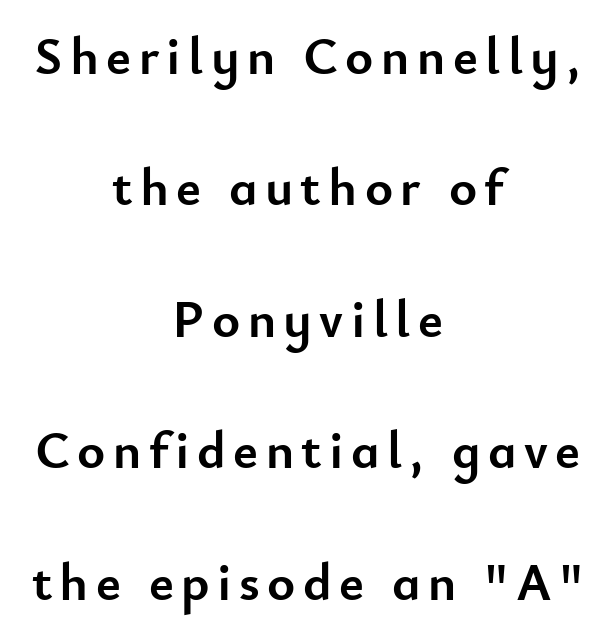
Q: Is the text bold? A: Yes.
Q: Is the text italic (slanted)? A: No, it is upright.
Q: Is the typeface a serif or a sans-serif typeface? A: Sans-serif.
Q: Is the text underlined? A: No.
Q: How is the paragraph aligned? A: Centered.
Q: Is the spacing between lines tight, normal or loose? A: Loose.
Q: Width (condensed, normal, or wide)? A: Normal.
Q: Stroke contrast? A: Low.
Q: x-height? A: Small.
Q: Monospaced? A: No.
